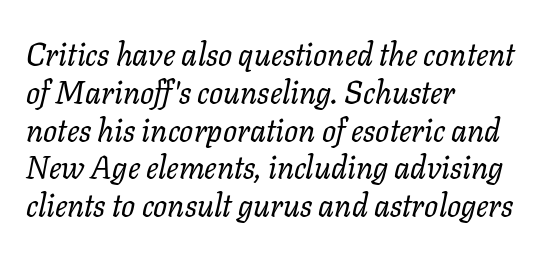
Q: Is the text bold? A: No.
Q: Is the text italic (slanted)? A: Yes, it leans right by about 11 degrees.
Q: Is the text underlined? A: No.
Q: How is the paragraph aligned? A: Left-aligned.
Q: Is the spacing between letters normal or unusually wide? A: Normal.
Q: Width (condensed, normal, or wide)? A: Normal.
Q: Stroke contrast? A: Low.
Q: x-height? A: Medium.
Q: Monospaced? A: No.
